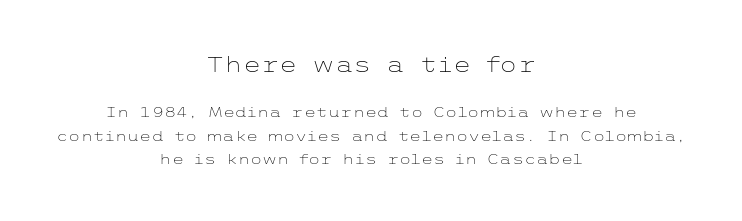
{"italic": "no", "bold": "no", "underline": "no", "align": "center", "line_spacing": "normal", "line_spacing_ratio": 1.68, "letter_spacing": "normal", "letter_spacing_em": 0.0, "larger_block": "first", "size_ratio": 1.5, "glyph_px": 21}
